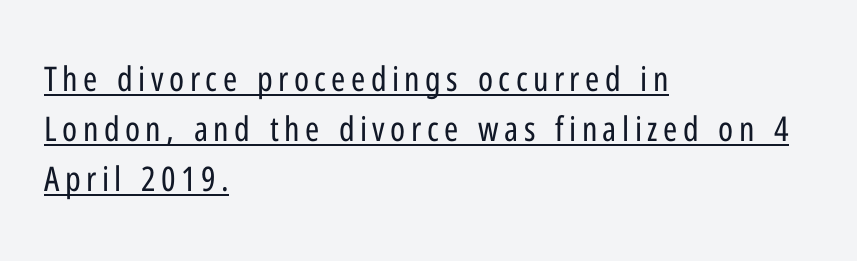
The image shows 34 px regular-weight, condensed sans-serif type, upright; set left-aligned, normal line spacing (1.47x), underlined; low stroke contrast and a medium x-height.
